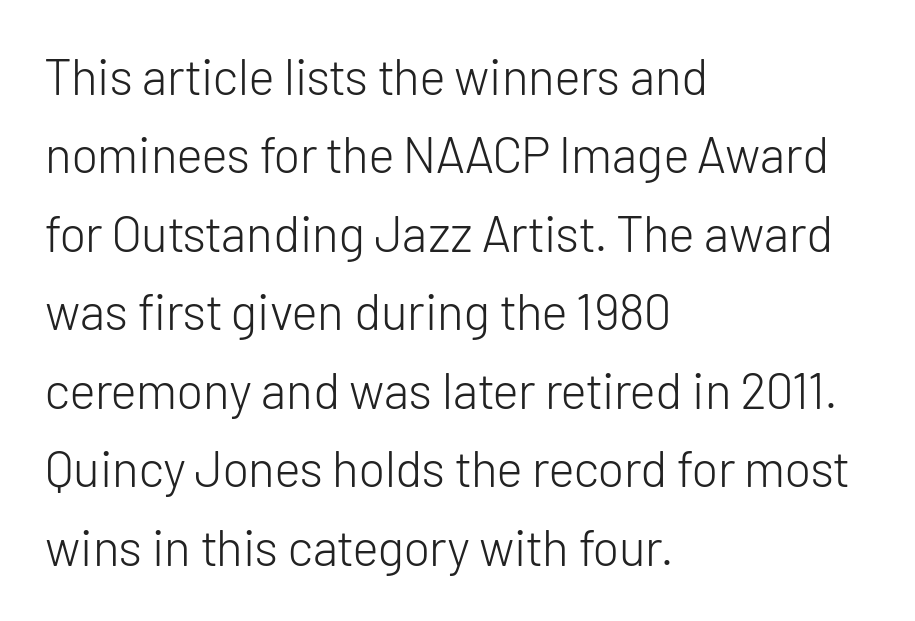
The image shows 50 px light sans-serif type, upright; set left-aligned, normal line spacing (1.57x), normal letter spacing, not underlined; low stroke contrast and a medium x-height.
